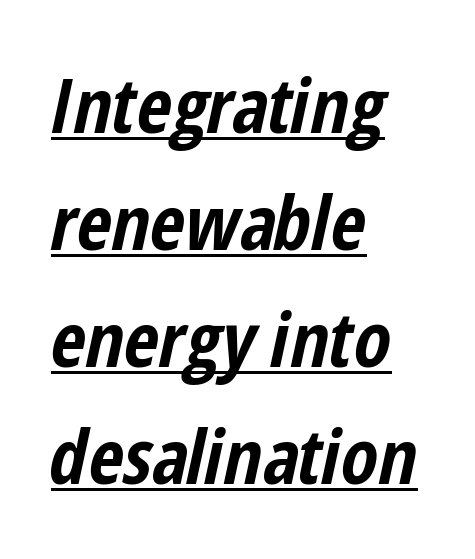
Q: Is the text bold? A: Yes.
Q: Is the text italic (slanted)? A: Yes, it leans right by about 12 degrees.
Q: Is the text underlined? A: Yes.
Q: How is the paragraph aligned? A: Left-aligned.
Q: Is the spacing between letters normal or unusually wide? A: Normal.
Q: Is the spacing between lines tight, normal or loose? A: Normal.
Q: Width (condensed, normal, or wide)? A: Condensed.
Q: Stroke contrast? A: Low.
Q: x-height? A: Medium.
Q: Monospaced? A: No.
